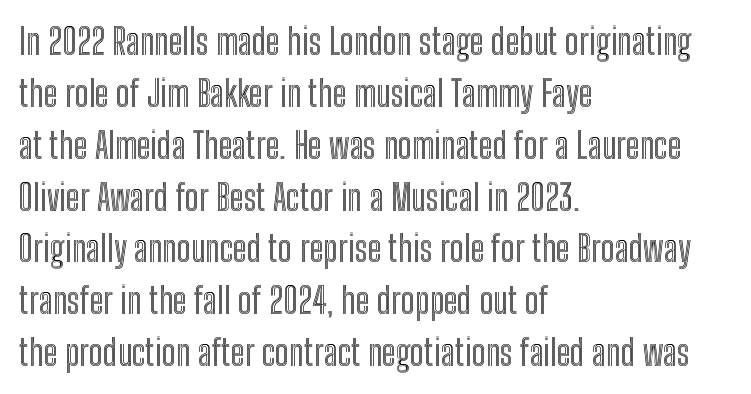
The image shows 36 px condensed type, upright; set left-aligned, normal line spacing (1.44x), normal letter spacing, not underlined; a medium x-height.
